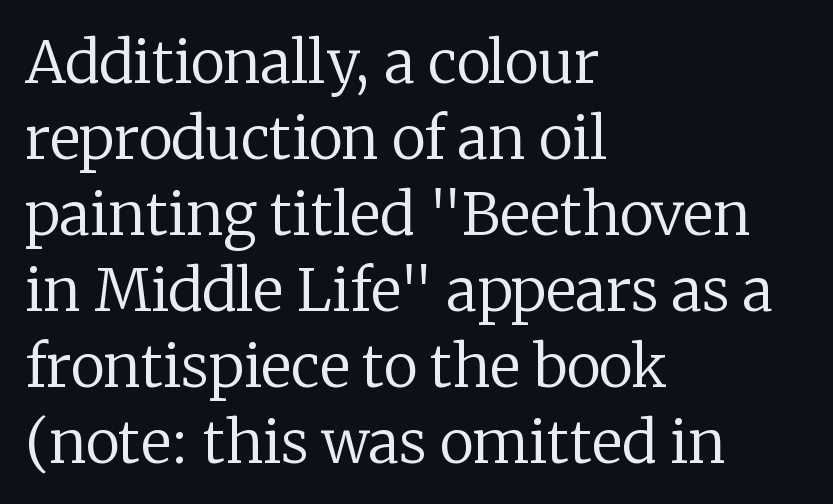
{"serif": "yes", "italic": "no", "bold": "no", "weight": "regular", "width": "normal", "stroke_contrast": "low", "x_height": "medium", "monospaced": "no", "underline": "no", "align": "left", "line_spacing": "normal", "line_spacing_ratio": 1.31, "letter_spacing": "normal", "letter_spacing_em": 0.0, "glyph_px": 58}
